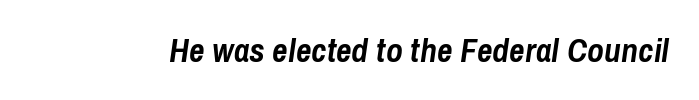
The specimen omits any rule beneath the text block's lines. The font's italic variant was chosen for this text. The passage shown is typed in a proportional face where columns would drift. The passage shown is emphatically bold. Short note: letters normally spaced.
